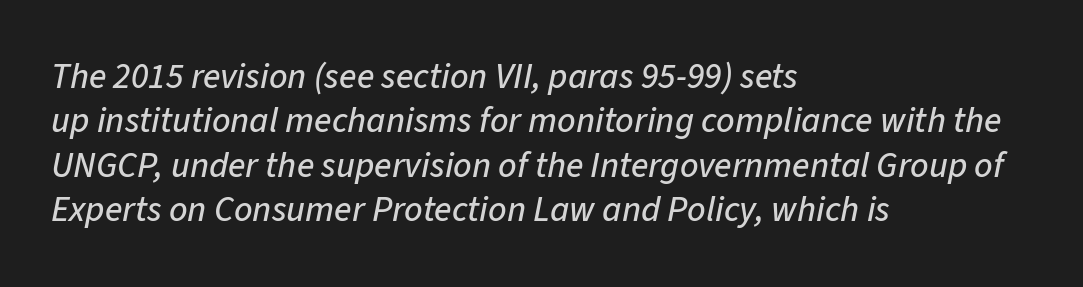
{"italic": "yes", "lean": "right", "slant_degrees": 11, "width": "normal", "stroke_contrast": "low", "x_height": "medium", "monospaced": "no", "underline": "no", "align": "left", "line_spacing_ratio": 1.23, "letter_spacing": "normal", "letter_spacing_em": 0.0, "glyph_px": 36}
